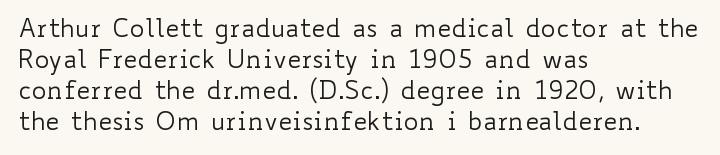
The image shows 25 px text type, upright; set left-aligned, line spacing 1.24x, normal letter spacing, not underlined.
